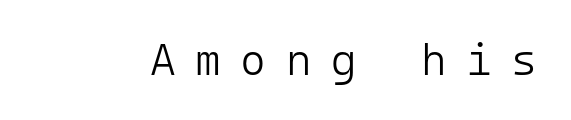
{"serif": "no", "italic": "no", "bold": "no", "weight": "light", "width": "normal", "stroke_contrast": "low", "x_height": "medium", "monospaced": "yes", "underline": "no", "letter_spacing": "wide", "letter_spacing_em": 0.44, "glyph_px": 44}
